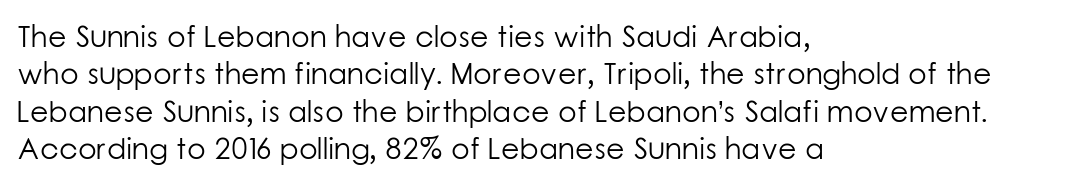
The image shows 30 px light sans-serif type, upright; set left-aligned, normal line spacing (1.25x), normal letter spacing, not underlined; low stroke contrast and a medium x-height.
